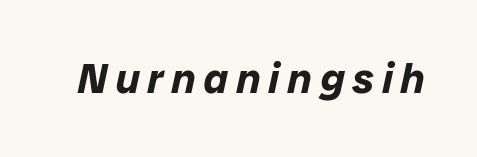
{"italic": "yes", "lean": "right", "slant_degrees": 12, "bold": "yes", "weight": "bold", "width": "normal", "stroke_contrast": "low", "x_height": "medium", "monospaced": "no", "underline": "no", "glyph_px": 42}
